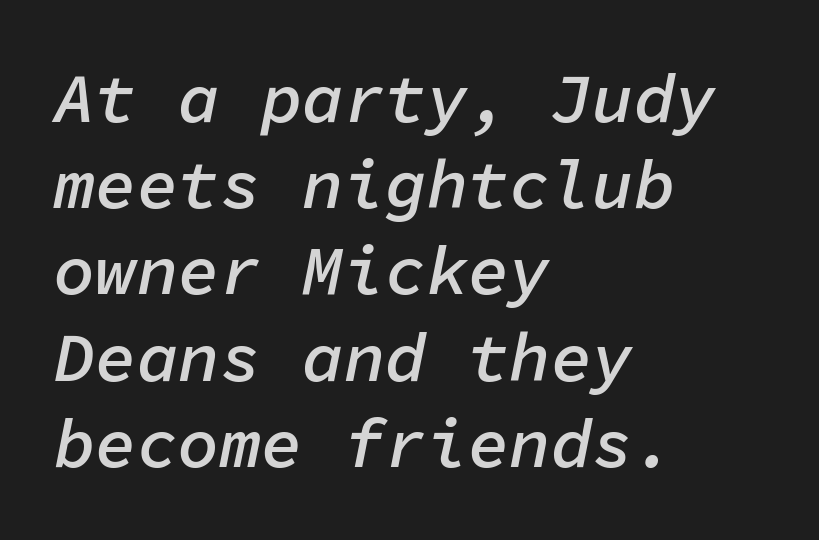
The image shows 69 px semibold type, italic (leaning right), monospaced; set left-aligned, normal line spacing (1.25x), normal letter spacing, not underlined; low stroke contrast and a medium x-height.
